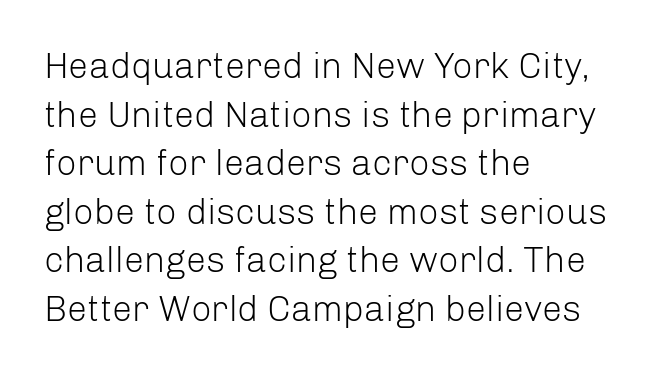
Each new line begins a customary step beneath the previous one. Character widths vary here, with narrow letters taking less room than wide ones. Glyph-to-glyph distance matches everyday printed text. The rendering anchors every line to the left-hand side.
